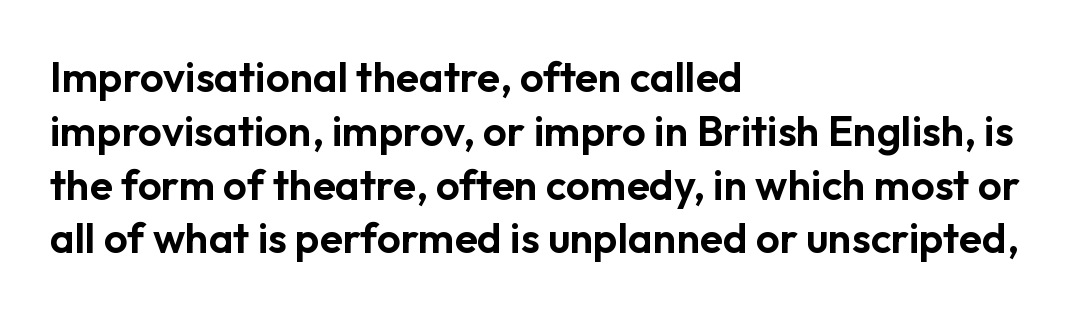
In terms of letterform style, serifs are entirely absent. The strip under each line holds only bare page. If you drew a ruler down the left edge, every line would touch it. Vertical strokes here are truly vertical.
